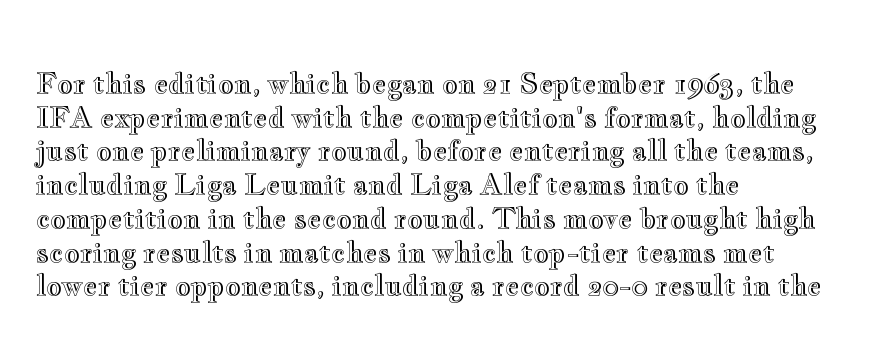
The image shows 27 px text type, upright; set left-aligned, normal line spacing (1.25x), normal letter spacing, not underlined.
